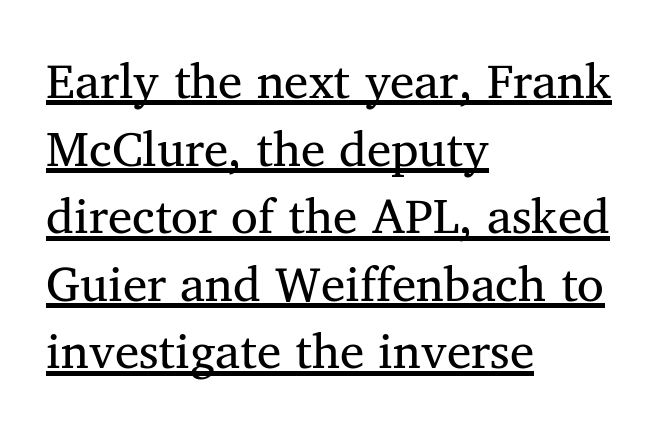
The image shows 49 px serif type; set left-aligned, normal line spacing (1.38x), normal letter spacing, underlined; medium stroke contrast and a medium x-height.
